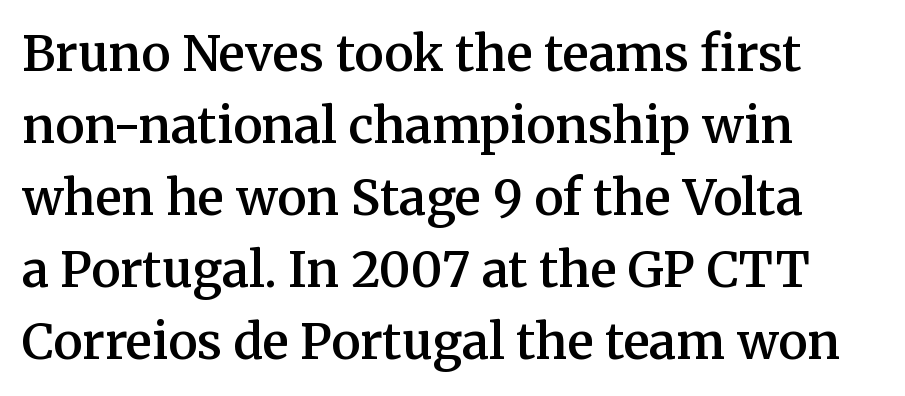
The image shows 49 px semibold serif type, upright; set left-aligned, normal line spacing (1.47x), normal letter spacing, not underlined; medium stroke contrast and a medium x-height.
